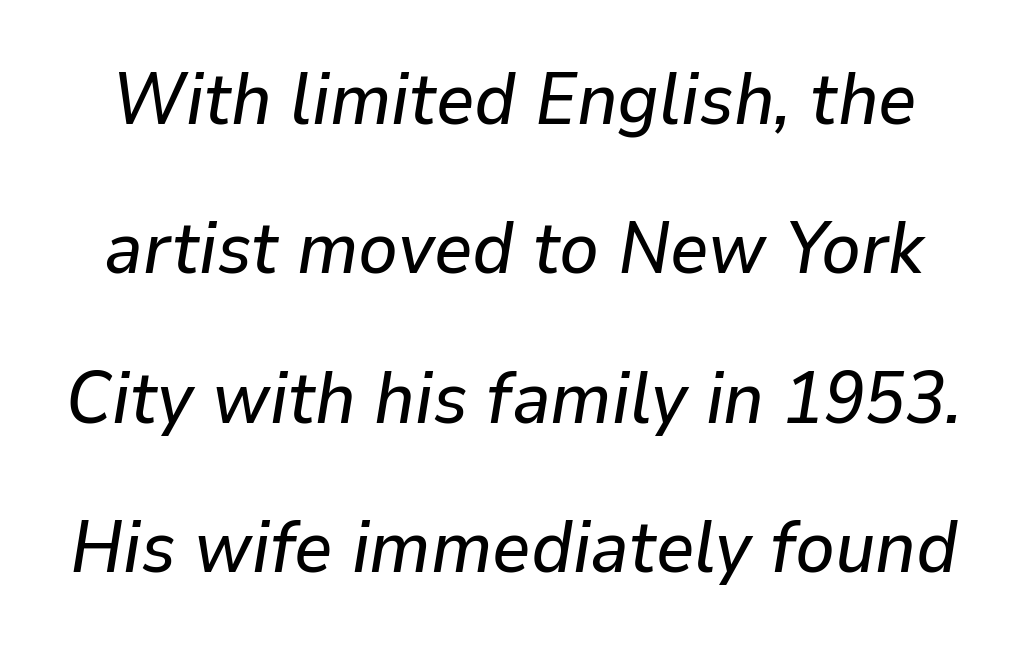
Looks like regular typesetting: each glyph gets only the width it needs. Type without underlining. Rendered with sloped, italic letterforms. Between one letter and the next there's only the usual sliver of space. Loosely led — the rows are spread out.
